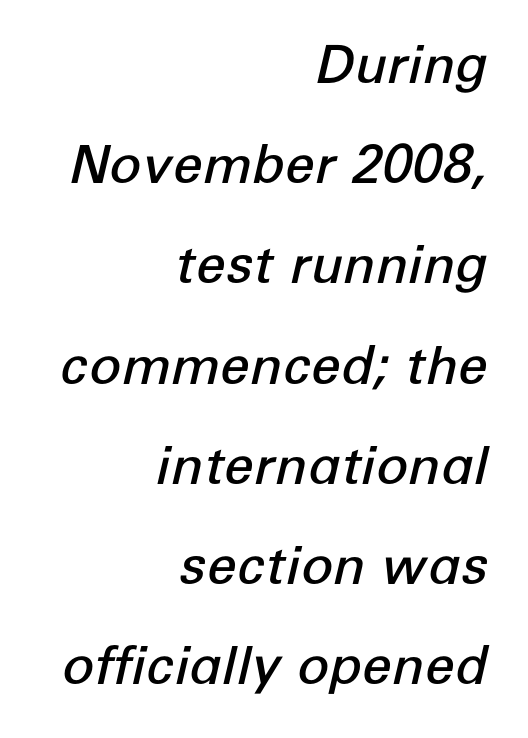
{"italic": "yes", "lean": "right", "slant_degrees": 12, "bold": "semi", "weight": "semibold", "width": "normal", "stroke_contrast": "low", "x_height": "medium", "monospaced": "no", "underline": "no", "align": "right", "line_spacing_ratio": 1.89, "letter_spacing": "normal", "letter_spacing_em": 0.0, "glyph_px": 53}
